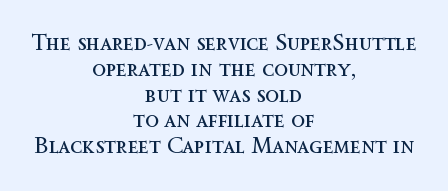
The image shows 23 px text type, upright; set centered, tight line spacing (1.12x), normal letter spacing, not underlined.
